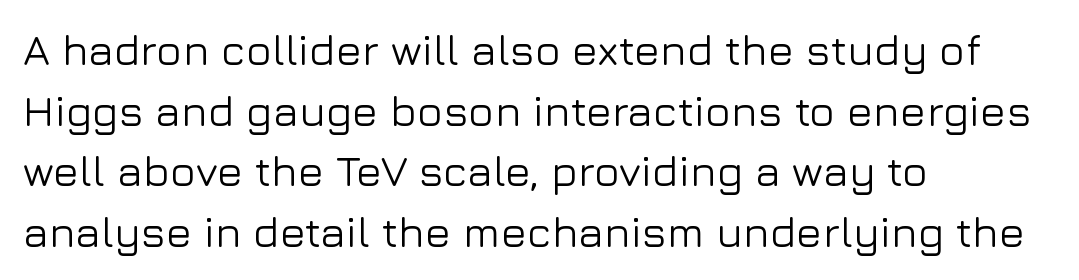
{"serif": "no", "italic": "no", "width": "normal", "stroke_contrast": "low", "x_height": "medium", "monospaced": "no", "underline": "no", "align": "left", "line_spacing": "normal", "line_spacing_ratio": 1.41, "letter_spacing": "normal", "letter_spacing_em": 0.0, "glyph_px": 43}
